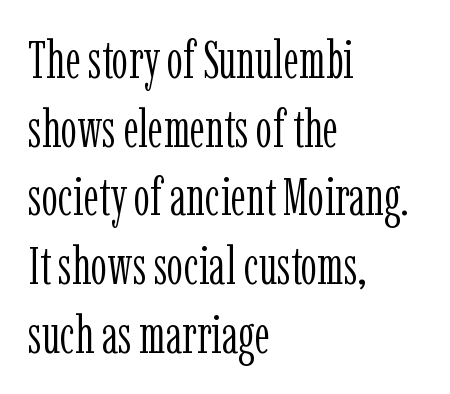
Honestly, the row spacing looks completely unremarkable. You could not count columns in this text — the font is proportionally spaced. This sample uses an upright cut, with every glyph sitting square on the baseline. Descenders are the only things crossing below the line.
